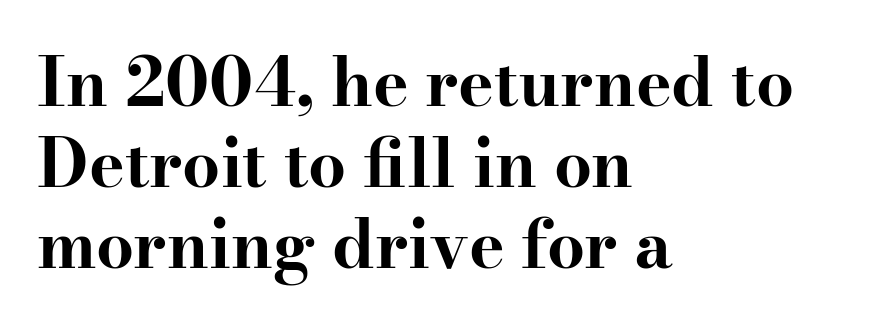
Q: Is the text bold? A: Yes.
Q: Is the text italic (slanted)? A: No, it is upright.
Q: Is the typeface a serif or a sans-serif typeface? A: Serif.
Q: Is the text underlined? A: No.
Q: How is the paragraph aligned? A: Left-aligned.
Q: Is the spacing between letters normal or unusually wide? A: Normal.
Q: Width (condensed, normal, or wide)? A: Wide.
Q: Stroke contrast? A: High.
Q: x-height? A: Small.
Q: Monospaced? A: No.
